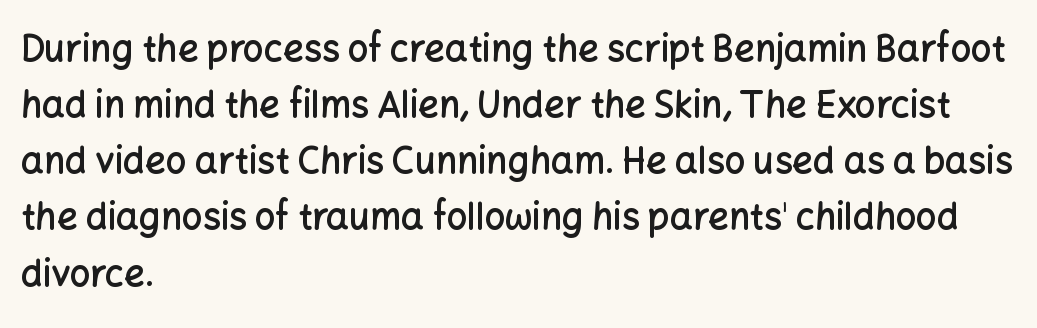
The rendering uses natural spacing where letterforms have individual widths. The passage is arranged the way most books set body copy — flush left. The letters are semibold — heavier than regular but short of a full bold. Tracking here is standard; glyphs follow each other at the usual distance. The foot of each line stays bare and open.
